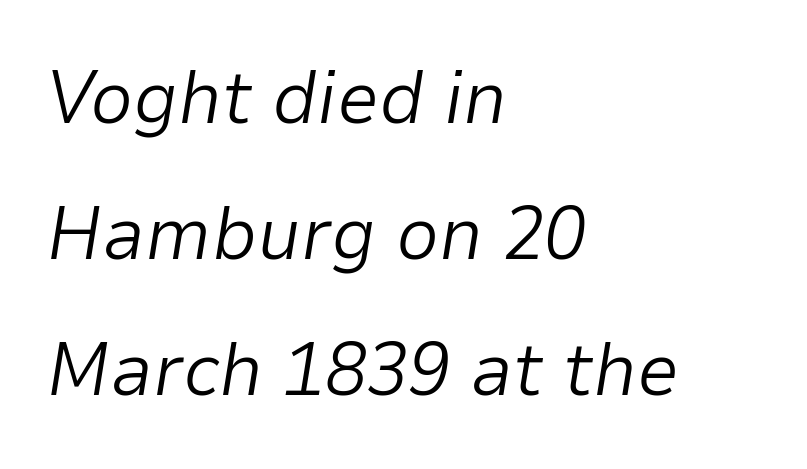
The image shows 76 px light type, italic (leaning right); set left-aligned, line spacing 1.79x, normal letter spacing, not underlined; low stroke contrast and a medium x-height.
